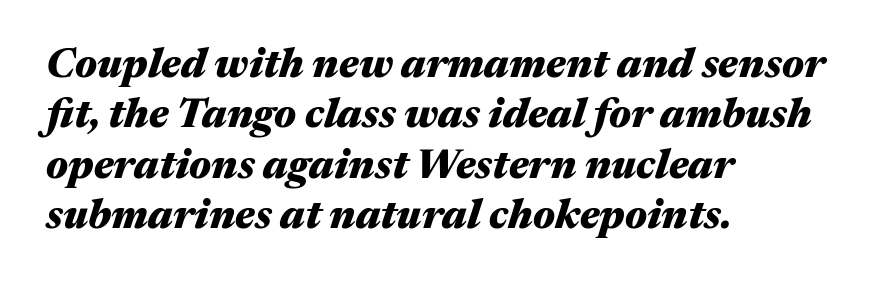
Q: Is the text bold? A: Yes.
Q: Is the text italic (slanted)? A: Yes, it leans right by about 17 degrees.
Q: Is the text underlined? A: No.
Q: How is the paragraph aligned? A: Left-aligned.
Q: Is the spacing between letters normal or unusually wide? A: Normal.
Q: Width (condensed, normal, or wide)? A: Wide.
Q: Stroke contrast? A: Medium.
Q: x-height? A: Medium.
Q: Monospaced? A: No.
